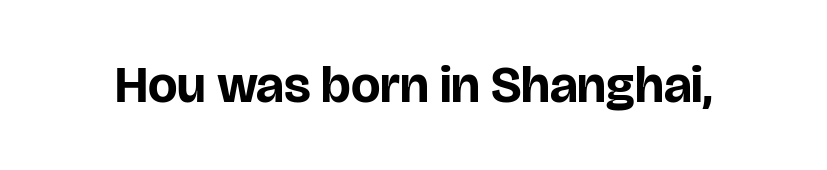
These lines carry a lot of weight — the face is fully bold. Note the varied advance widths — an 'i' is clearly narrower than an 'm'. A bare baseline throughout the passage. If you drew a line through each stem, it would be perfectly vertical. Nope, no serifs anywhere on these letters.
